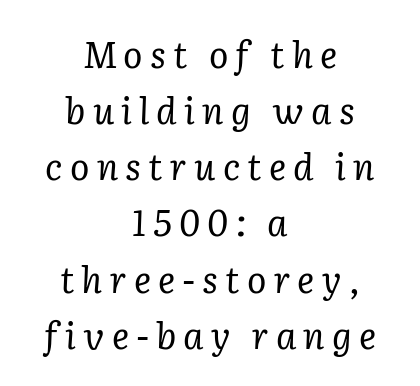
Has an underline been added? It has not. The whitespace from short lines is split evenly between both sides. Here the designer chose a conventional face with non-uniform glyph widths. The letters are slanted; this is an italic face.
